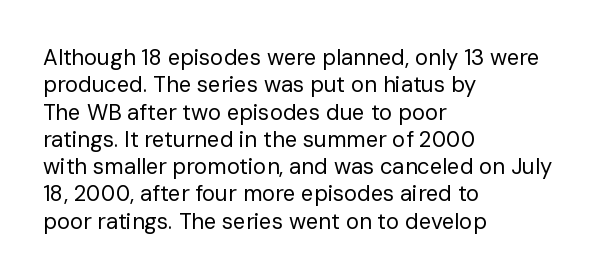
Q: Is the text bold? A: No.
Q: Is the text italic (slanted)? A: No, it is upright.
Q: Is the text underlined? A: No.
Q: How is the paragraph aligned? A: Left-aligned.
Q: Is the spacing between letters normal or unusually wide? A: Normal.
